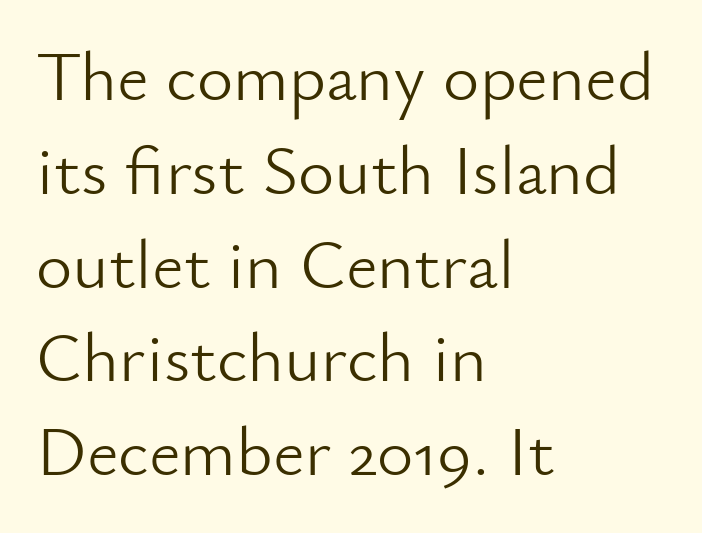
The image shows 70 px light sans-serif type, upright; set left-aligned, normal line spacing (1.34x), normal letter spacing, not underlined; low stroke contrast and a small x-height.
